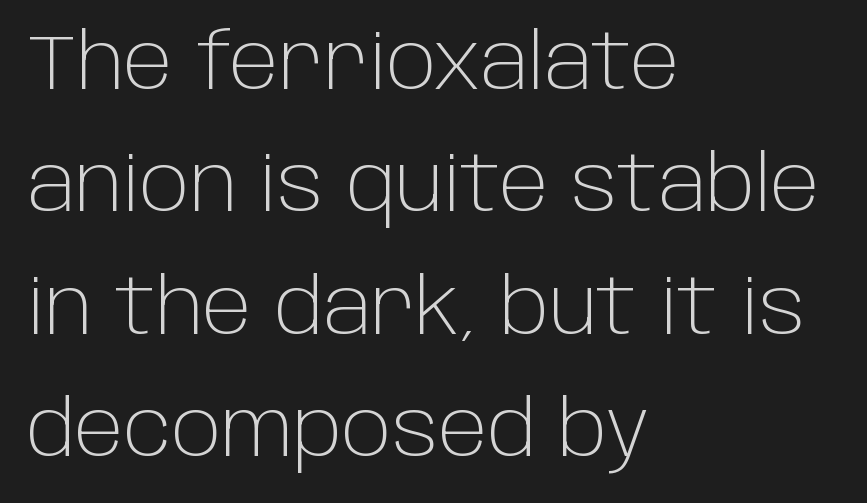
{"serif": "no", "italic": "no", "bold": "no", "weight": "light", "width": "normal", "stroke_contrast": "low", "x_height": "large", "monospaced": "no", "underline": "no", "align": "left", "line_spacing": "normal", "line_spacing_ratio": 1.59, "letter_spacing": "normal", "letter_spacing_em": 0.0, "glyph_px": 77}
